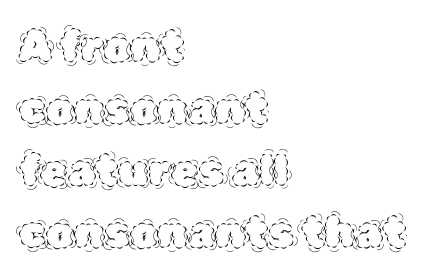
The passage is arranged the way most books set body copy — flush left. The baseline area is clear. This is roman type, the default non-slanted kind. The type is set solid horizontally, with unmodified tracking. Each new line begins a customary step beneath the previous one. The cut favours lightness, reaching ordinary text weight at its darkest.
